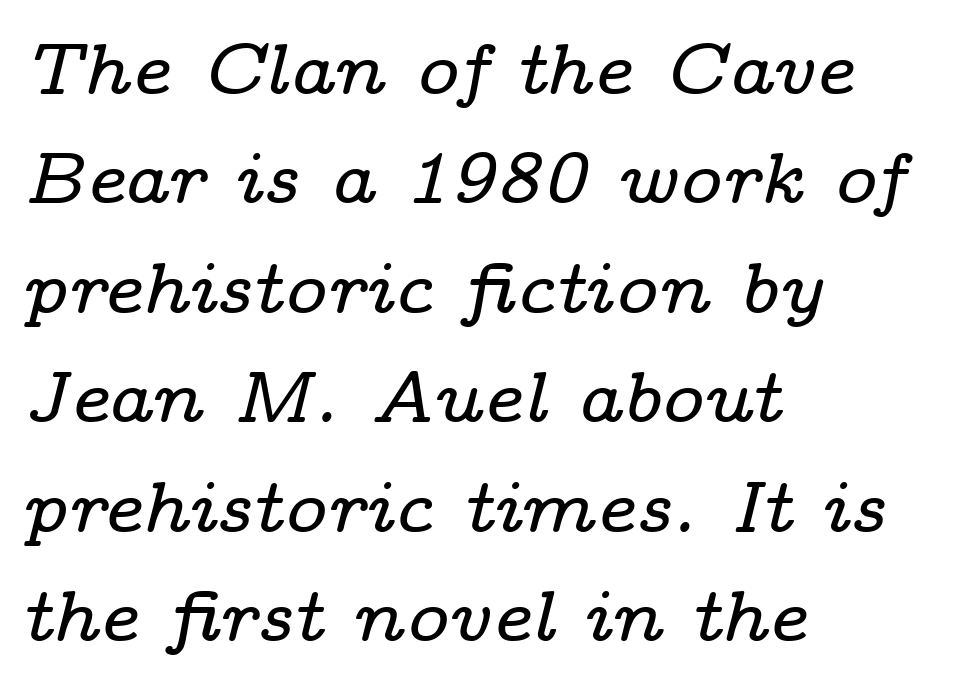
The image shows 72 px wide serif type, italic (leaning right); set left-aligned, normal line spacing (1.52x), normal letter spacing, not underlined; low stroke contrast and a medium x-height.
